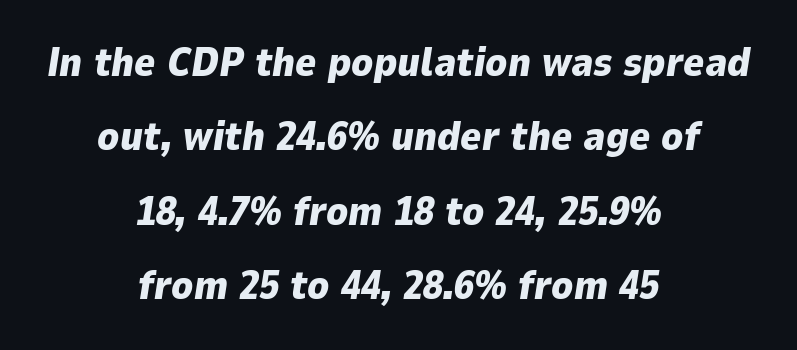
{"italic": "yes", "lean": "right", "slant_degrees": 9, "bold": "yes", "weight": "heavy", "width": "normal", "stroke_contrast": "low", "x_height": "medium", "monospaced": "no", "underline": "no", "align": "center", "line_spacing_ratio": 1.86, "letter_spacing": "normal", "letter_spacing_em": 0.0, "glyph_px": 40}
